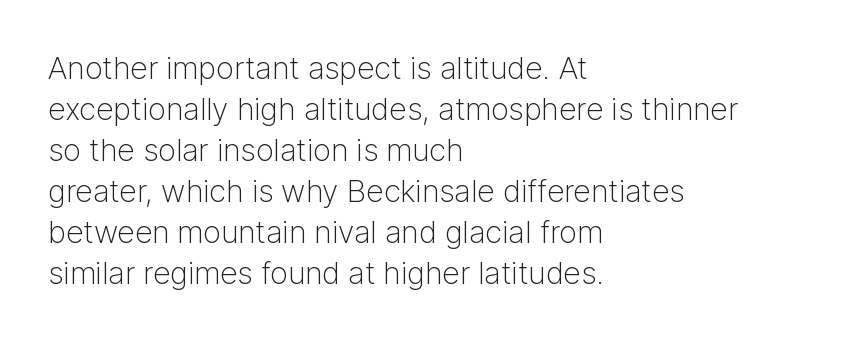
{"serif": "no", "italic": "no", "bold": "no", "weight": "light", "width": "normal", "stroke_contrast": "low", "x_height": "medium", "monospaced": "no", "underline": "no", "align": "left", "line_spacing": "normal", "line_spacing_ratio": 1.32, "letter_spacing": "normal", "letter_spacing_em": 0.0, "glyph_px": 31}
